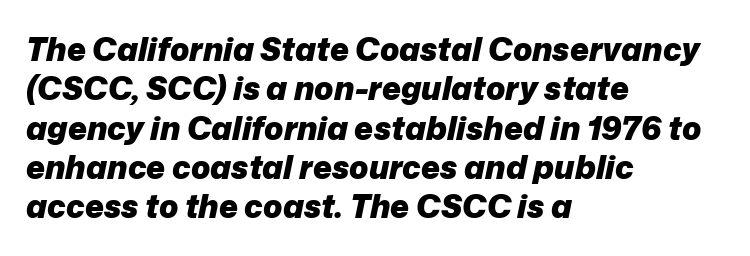
The image shows 32 px heavy type, italic (leaning right); set left-aligned, line spacing 1.23x, normal letter spacing, not underlined; low stroke contrast and a medium x-height.
